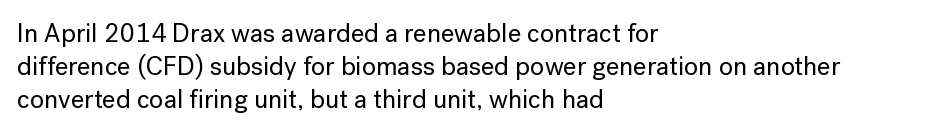
{"italic": "no", "underline": "no", "align": "left", "line_spacing": "normal", "line_spacing_ratio": 1.26, "letter_spacing": "normal", "letter_spacing_em": 0.0, "glyph_px": 26}
